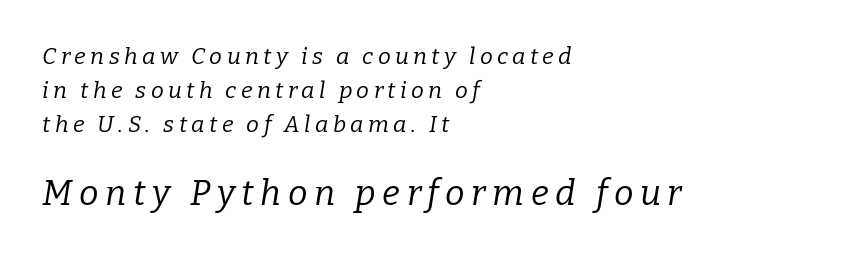
Do the characters align in a grid? No, the font is proportional. Descenders are the only things crossing below the line. Evenly set lines give the paragraph a standard silhouette. Observe the serifs anchoring each vertical stroke in this sample. Weight: regular or lighter. The lines in this sample share a left origin and differ only in where they stop.
